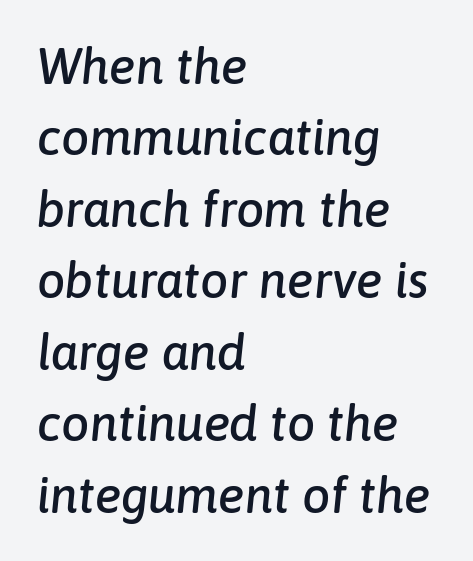
Q: Is the text italic (slanted)? A: Yes, it leans right by about 6 degrees.
Q: Is the text underlined? A: No.
Q: How is the paragraph aligned? A: Left-aligned.
Q: Is the spacing between letters normal or unusually wide? A: Normal.
Q: Is the spacing between lines tight, normal or loose? A: Normal.
Q: Width (condensed, normal, or wide)? A: Normal.
Q: Stroke contrast? A: Low.
Q: x-height? A: Medium.
Q: Monospaced? A: No.
